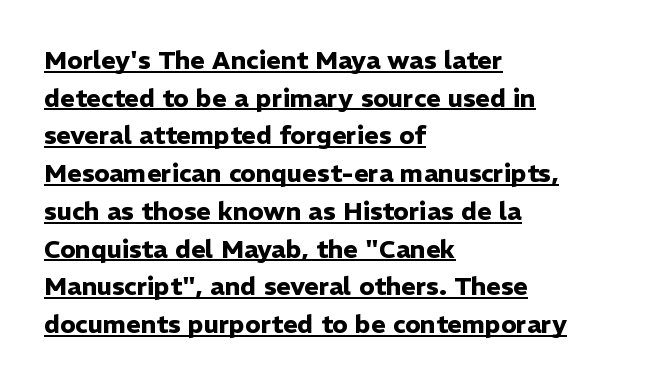
{"italic": "no", "bold": "yes", "underline": "yes", "align": "left", "line_spacing": "normal", "line_spacing_ratio": 1.51, "letter_spacing": "normal", "letter_spacing_em": 0.0, "glyph_px": 25}
